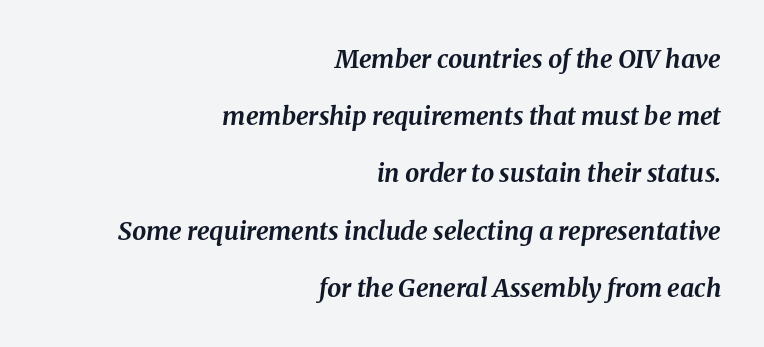
{"italic": "yes", "lean": "right", "slant_degrees": 8, "bold": "yes", "underline": "no", "align": "right", "line_spacing": "loose", "line_spacing_ratio": 2.29, "letter_spacing": "normal", "letter_spacing_em": 0.0, "glyph_px": 25}
